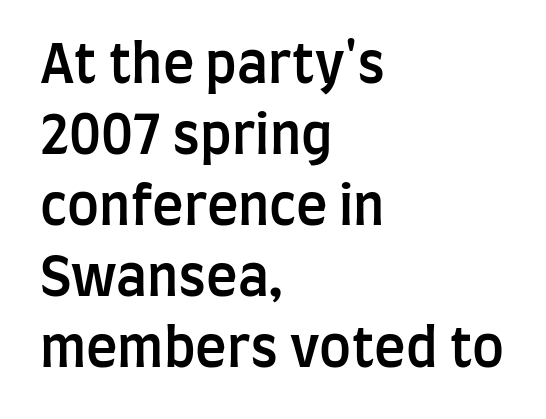
Q: Is the text bold? A: Semi-bold.
Q: Is the text italic (slanted)? A: No, it is upright.
Q: Is the typeface a serif or a sans-serif typeface? A: Sans-serif.
Q: Is the text underlined? A: No.
Q: How is the paragraph aligned? A: Left-aligned.
Q: Is the spacing between letters normal or unusually wide? A: Normal.
Q: Is the spacing between lines tight, normal or loose? A: Normal.
Q: Width (condensed, normal, or wide)? A: Condensed.
Q: Stroke contrast? A: Low.
Q: x-height? A: Large.
Q: Monospaced? A: No.
